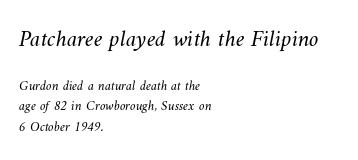
The passage shown is not underscored anywhere. If you squint, the top block still reads clearly — it's the larger of the two. The face looks like a standard text weight, possibly lighter. A typesetter would call this leading conventional body-copy spacing.
